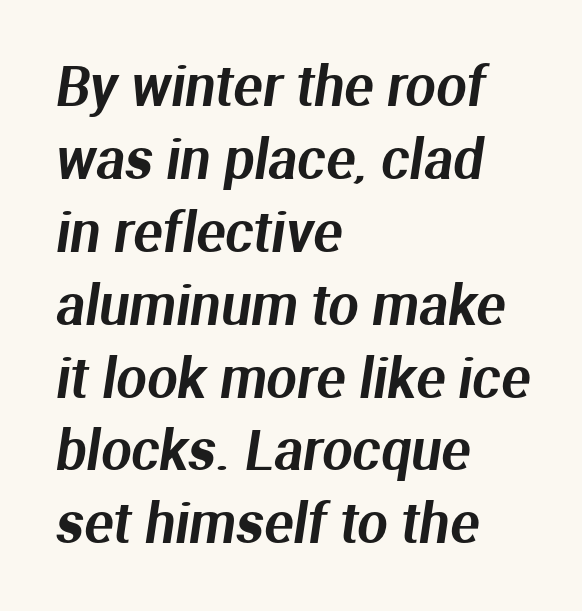
Q: Is the typeface a serif or a sans-serif typeface? A: Sans-serif.
Q: Is the text underlined? A: No.
Q: How is the paragraph aligned? A: Left-aligned.
Q: Is the spacing between letters normal or unusually wide? A: Normal.
Q: Is the spacing between lines tight, normal or loose? A: Normal.
Q: Width (condensed, normal, or wide)? A: Normal.
Q: Stroke contrast? A: Medium.
Q: x-height? A: Medium.
Q: Monospaced? A: No.
